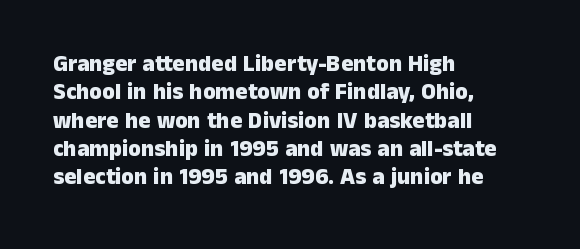
Q: Is the text bold? A: Yes.
Q: Is the text italic (slanted)? A: No, it is upright.
Q: Is the text underlined? A: No.
Q: How is the paragraph aligned? A: Left-aligned.
Q: Is the spacing between letters normal or unusually wide? A: Normal.
